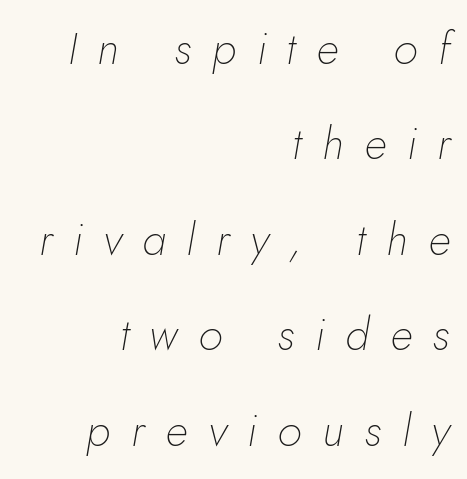
The image shows 45 px thin type, italic (leaning right); set right-aligned, loose line spacing (2.12x), unusually wide letter spacing (+0.46 em), not underlined; low stroke contrast and a small x-height.
